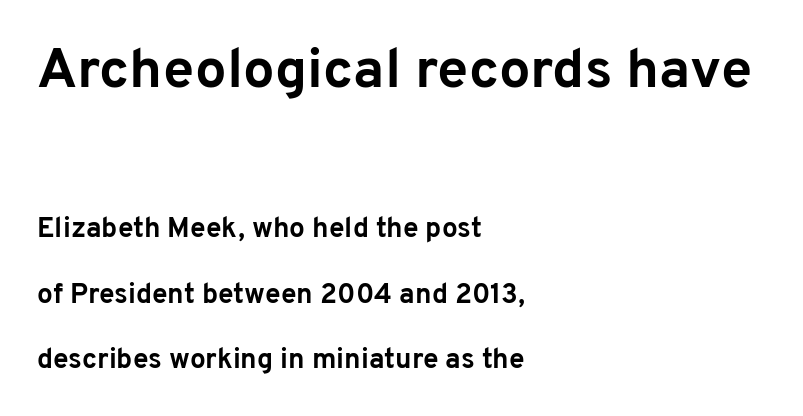
{"serif": "no", "italic": "no", "bold": "yes", "weight": "bold", "width": "normal", "stroke_contrast": "low", "x_height": "medium", "monospaced": "no", "underline": "no", "align": "left", "line_spacing": "loose", "line_spacing_ratio": 2.33, "letter_spacing": "normal", "letter_spacing_em": 0.0, "larger_block": "first", "size_ratio": 2.0, "glyph_px": 56}
